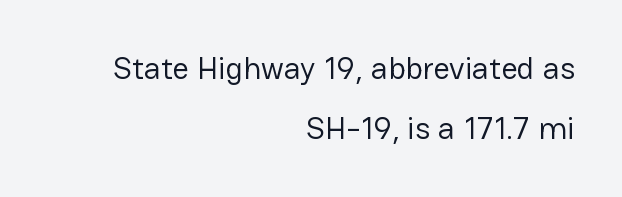
{"serif": "no", "italic": "no", "bold": "no", "weight": "regular", "width": "normal", "stroke_contrast": "low", "x_height": "medium", "monospaced": "no", "underline": "no", "align": "right", "line_spacing_ratio": 1.89, "letter_spacing": "normal", "letter_spacing_em": 0.0, "glyph_px": 32}
